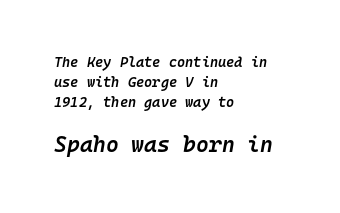
A classic flush-left, rag-right setting is used for this passage. Type without underlining. Bigger letters appear in the bottom chunk; the top chunk is reduced. Characters follow at the spacing the type designer built in. The characters look somewhat weighty, a semibold short of true bold. The font's italic variant was chosen for this text.
